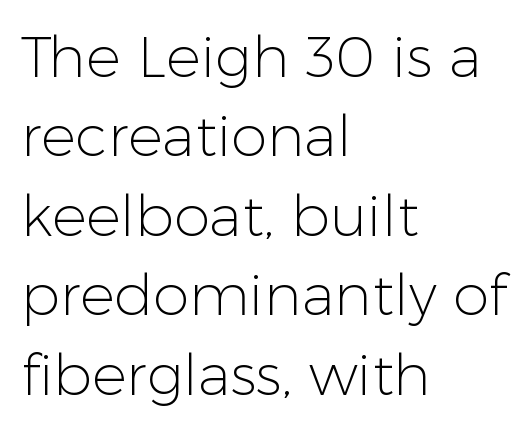
Q: Is the text bold? A: No.
Q: Is the text italic (slanted)? A: No, it is upright.
Q: Is the typeface a serif or a sans-serif typeface? A: Sans-serif.
Q: Is the text underlined? A: No.
Q: How is the paragraph aligned? A: Left-aligned.
Q: Is the spacing between letters normal or unusually wide? A: Normal.
Q: Is the spacing between lines tight, normal or loose? A: Normal.
Q: Width (condensed, normal, or wide)? A: Normal.
Q: Stroke contrast? A: Low.
Q: x-height? A: Medium.
Q: Monospaced? A: No.
